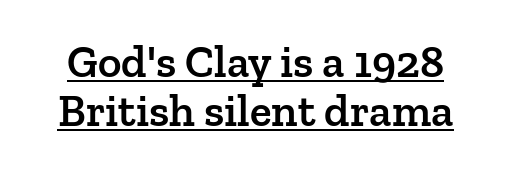
Serifs: yes, visible at the terminals of the letterforms. Leading: reduced. This rendering features underlined lettering. Tall strokes in this sample are plumb rather than angled.
